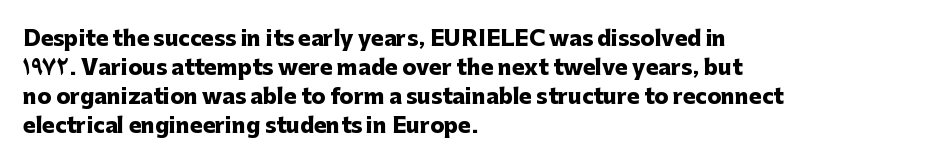
The lines are quadded left. These lines keep a tight, regular rhythm from letter to letter. The gap between lines stays unmarked. It's the straight-up-and-down kind of type. The rendering uses a moderate line-height, typical for paragraphs. Pretty heavy lettering here — definitely bold.
